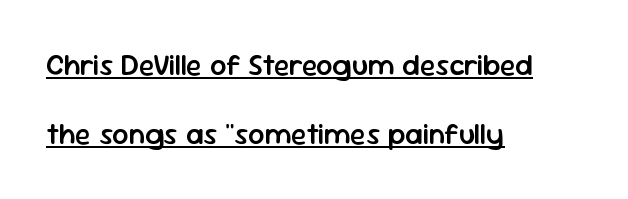
Q: Is the text bold? A: Semi-bold.
Q: Is the text italic (slanted)? A: No, it is upright.
Q: Is the typeface a serif or a sans-serif typeface? A: Sans-serif.
Q: Is the text underlined? A: Yes.
Q: How is the paragraph aligned? A: Left-aligned.
Q: Is the spacing between letters normal or unusually wide? A: Normal.
Q: Is the spacing between lines tight, normal or loose? A: Loose.
Q: Width (condensed, normal, or wide)? A: Normal.
Q: Stroke contrast? A: Low.
Q: x-height? A: Medium.
Q: Monospaced? A: No.
